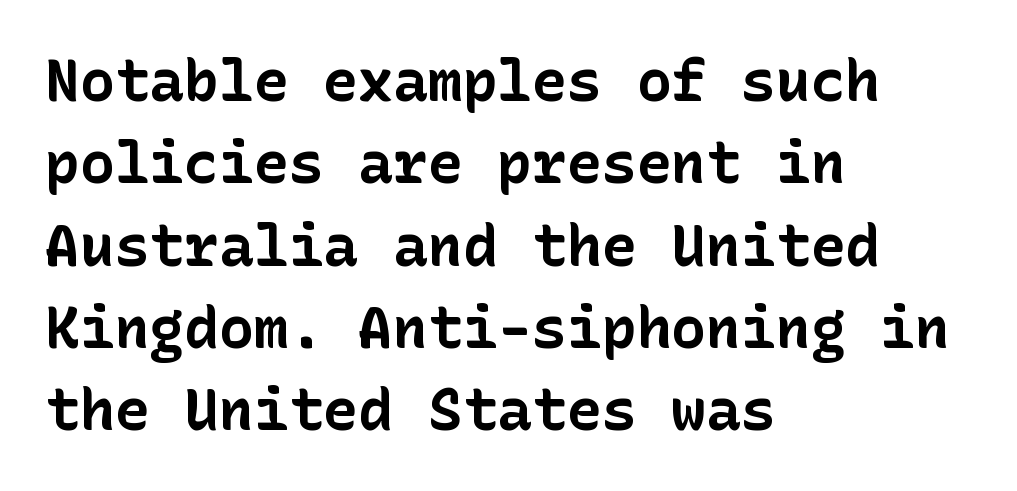
Look at the bottom of the vertical strokes: they stop flat, with no serifs. The face used here is rendered with its standard letterfit. Notice how thick the strokes are: this is what a full bold looks like. Do the letters lean? They stand straight.
